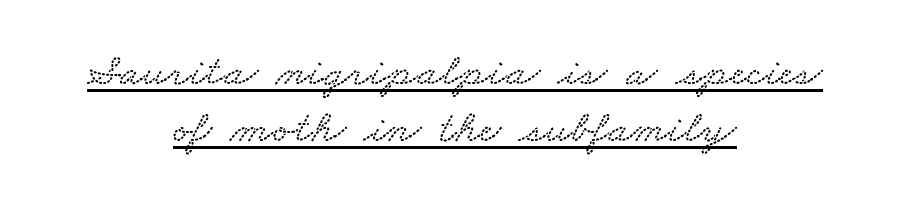
The image shows 46 px wide type; set centered, line spacing 1.23x, normal letter spacing, underlined; low stroke contrast and a small x-height.
